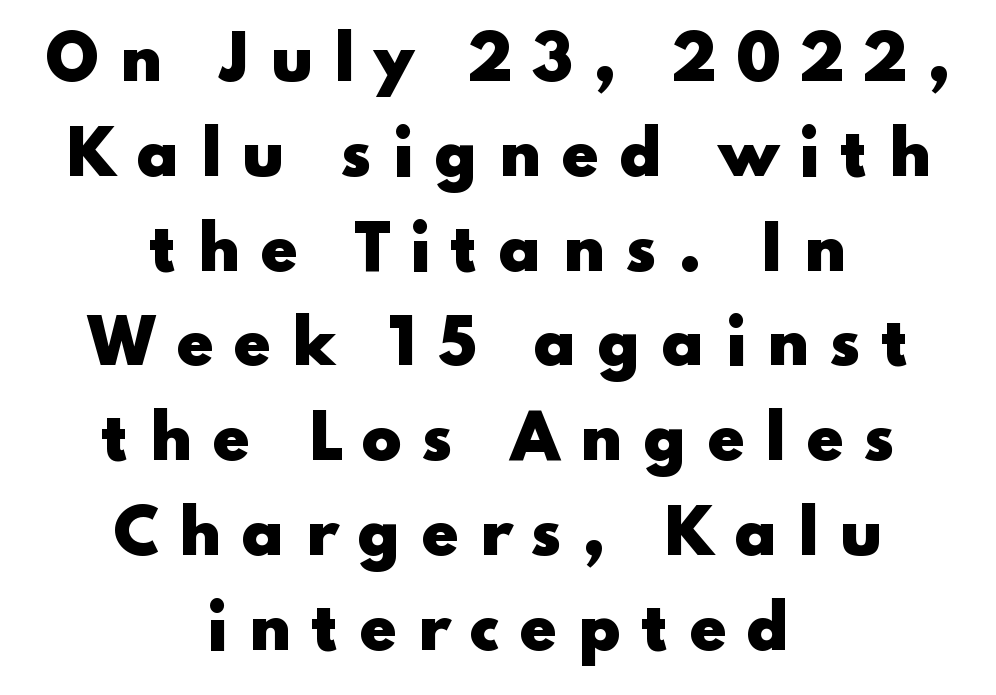
The image shows 60 px heavy, wide sans-serif type, upright; set centered, normal line spacing (1.58x), unusually wide letter spacing (+0.33 em), not underlined; low stroke contrast and a small x-height.
